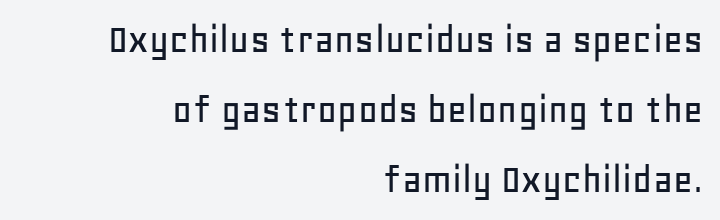
Q: Is the text italic (slanted)? A: No, it is upright.
Q: Is the typeface a serif or a sans-serif typeface? A: Sans-serif.
Q: Is the text underlined? A: No.
Q: How is the paragraph aligned? A: Right-aligned.
Q: Is the spacing between letters normal or unusually wide? A: Normal.
Q: Is the spacing between lines tight, normal or loose? A: Normal.
Q: Width (condensed, normal, or wide)? A: Normal.
Q: Stroke contrast? A: Low.
Q: x-height? A: Large.
Q: Monospaced? A: No.
